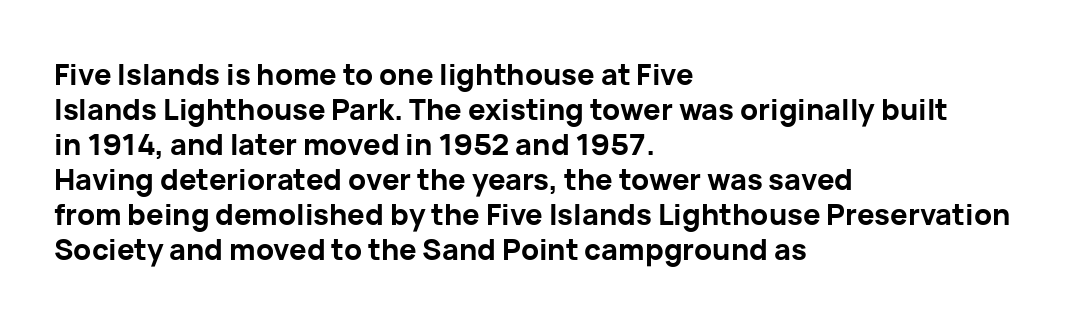
The image shows 29 px bold sans-serif type, upright; set left-aligned, line spacing 1.21x, normal letter spacing, not underlined; low stroke contrast and a medium x-height.
